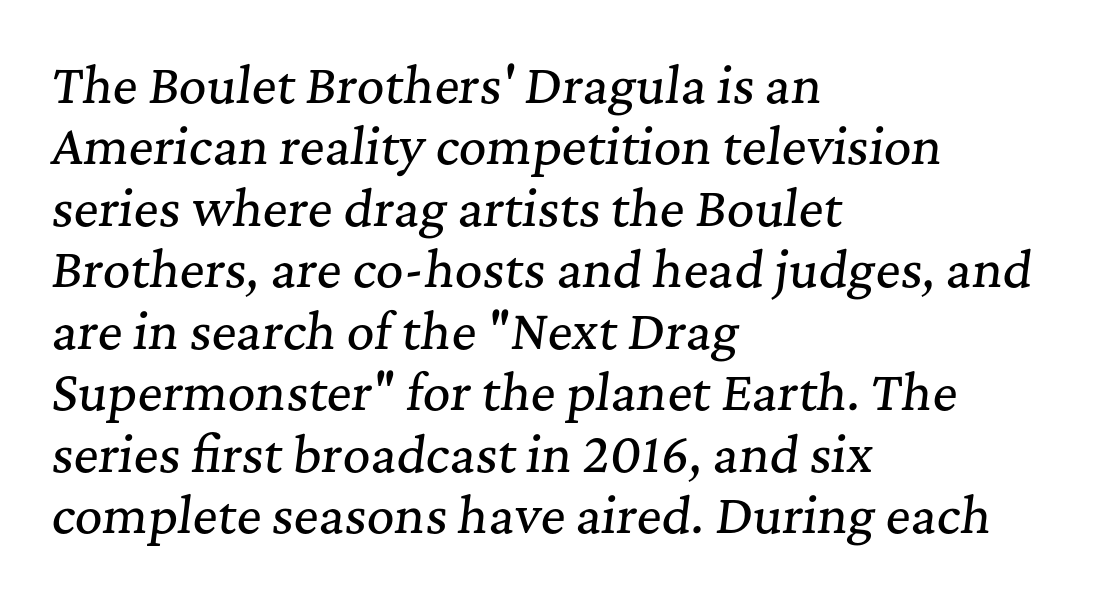
The lines sit at an ordinary, default distance from one another. Each letter keeps its own natural width here, so spacing adapts to shape. It's the slanting kind of type. Letter spacing: default. Check where the strokes stop: tiny serifs finish them off.
